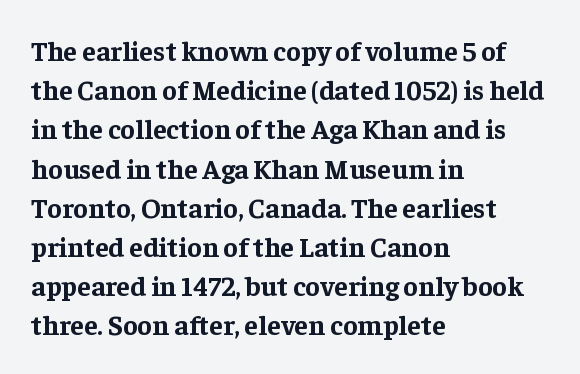
A student would call this left alignment; a typographer would say flush left, rag right. How would I describe the line gaps? Plain and ordinary. Proportional: the letters do not fall into vertical columns. The glyphs are unaccompanied by any horizontal stroke below them.
